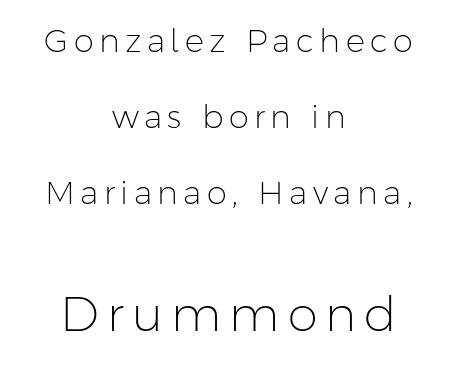
{"serif": "no", "italic": "no", "bold": "no", "weight": "light", "width": "normal", "stroke_contrast": "low", "x_height": "medium", "monospaced": "no", "underline": "no", "align": "center", "line_spacing": "loose", "line_spacing_ratio": 2.38, "larger_block": "second", "size_ratio": 1.5, "glyph_px": 48}
